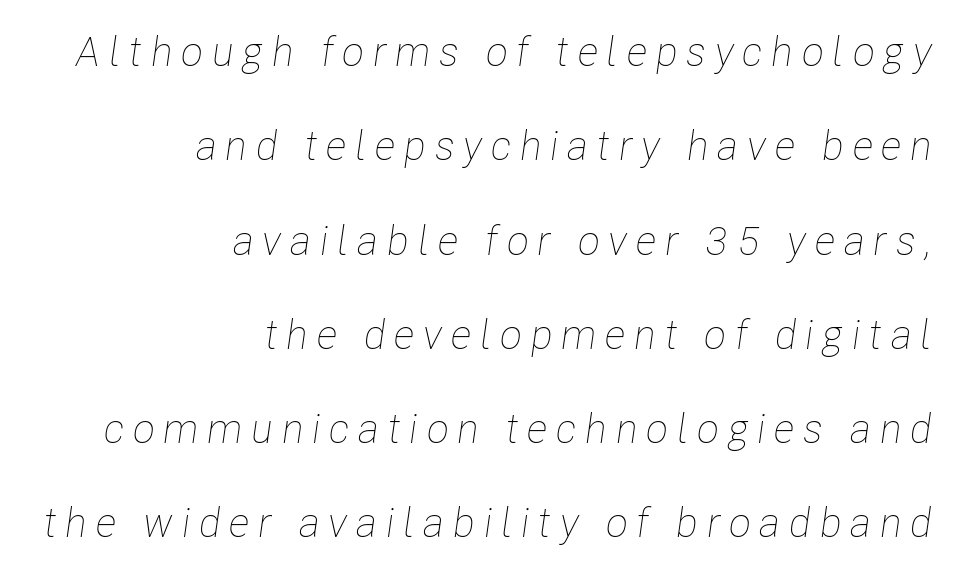
{"italic": "yes", "lean": "right", "slant_degrees": 8, "bold": "no", "weight": "thin", "width": "condensed", "stroke_contrast": "low", "x_height": "medium", "monospaced": "no", "underline": "no", "align": "right", "line_spacing": "loose", "line_spacing_ratio": 2.3, "letter_spacing": "wide", "letter_spacing_em": 0.21, "glyph_px": 41}
